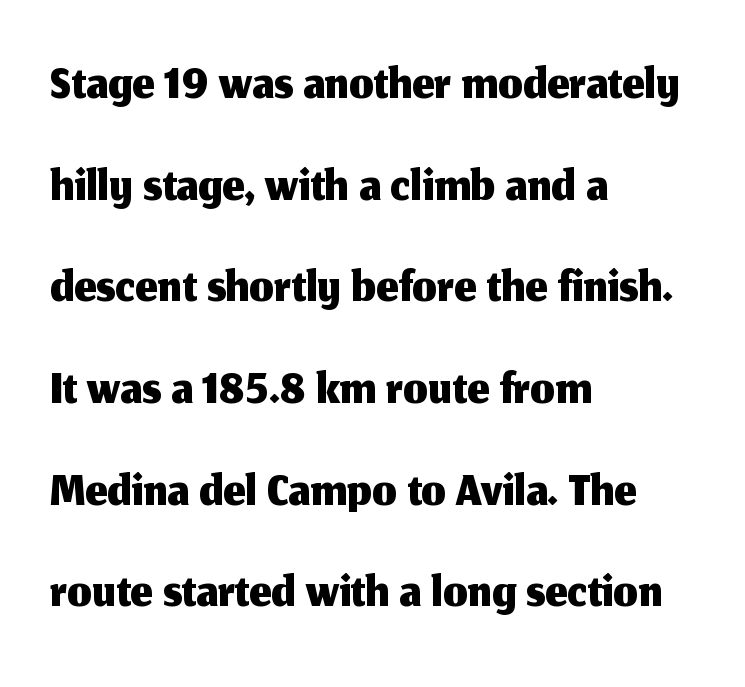
Q: Is the text italic (slanted)? A: No, it is upright.
Q: Is the typeface a serif or a sans-serif typeface? A: Sans-serif.
Q: Is the text underlined? A: No.
Q: How is the paragraph aligned? A: Left-aligned.
Q: Is the spacing between letters normal or unusually wide? A: Normal.
Q: Is the spacing between lines tight, normal or loose? A: Normal.
Q: Width (condensed, normal, or wide)? A: Normal.
Q: Stroke contrast? A: Medium.
Q: x-height? A: Medium.
Q: Monospaced? A: No.
